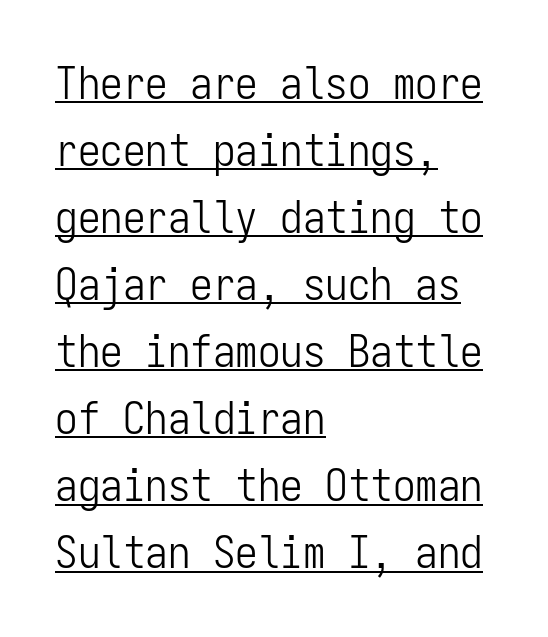
The block of text has a typical density, with ordinary space between rows. The string is rendered with underlining switched on. Each letter's strokes conclude bluntly, with no projecting serifs. Designer's note — italics off, roman on. The letterforms sit shoulder to shoulder at normal distance.
